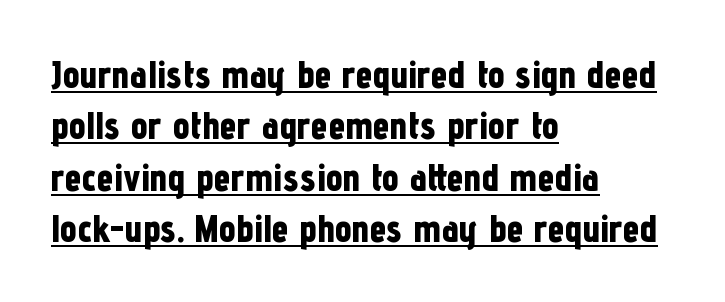
The image shows 38 px bold, condensed sans-serif type, upright; set left-aligned, normal line spacing (1.35x), normal letter spacing, underlined; low stroke contrast and a medium x-height.
